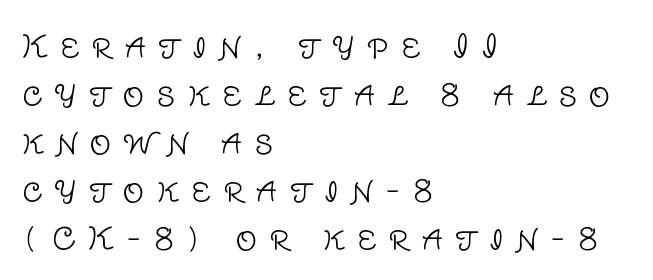
Q: Is the text bold? A: No.
Q: Is the text italic (slanted)? A: Yes.
Q: Is the typeface a serif or a sans-serif typeface? A: Sans-serif.
Q: Is the text underlined? A: No.
Q: How is the paragraph aligned? A: Left-aligned.
Q: Is the spacing between letters normal or unusually wide? A: Unusually wide.
Q: Is the spacing between lines tight, normal or loose? A: Normal.
Q: Width (condensed, normal, or wide)? A: Normal.
Q: Stroke contrast? A: Low.
Q: x-height? A: Large.
Q: Monospaced? A: No.
